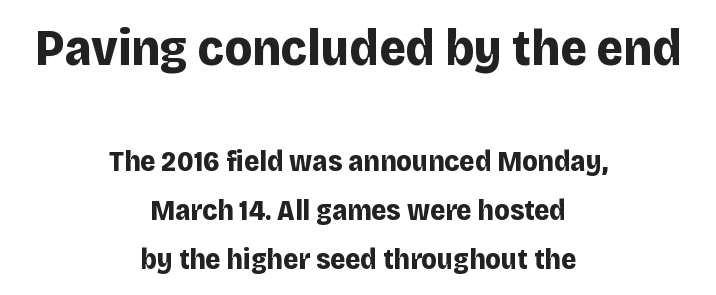
Q: Is the text bold? A: Yes.
Q: Is the text italic (slanted)? A: No, it is upright.
Q: Is the typeface a serif or a sans-serif typeface? A: Sans-serif.
Q: Is the text underlined? A: No.
Q: How is the paragraph aligned? A: Centered.
Q: Is the spacing between letters normal or unusually wide? A: Normal.
Q: Is the spacing between lines tight, normal or loose? A: Normal.
Q: Which block of text is set in a larger size, the first (top) or the second (bottom)? A: The first (top) one.
Q: Width (condensed, normal, or wide)? A: Normal.
Q: Stroke contrast? A: Low.
Q: x-height? A: Large.
Q: Monospaced? A: No.
